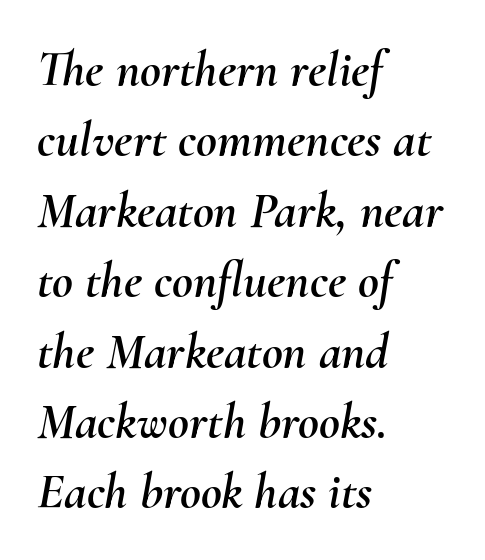
{"italic": "yes", "lean": "right", "slant_degrees": 10, "width": "normal", "stroke_contrast": "medium", "x_height": "small", "monospaced": "no", "underline": "no", "align": "left", "line_spacing": "normal", "line_spacing_ratio": 1.38, "letter_spacing": "normal", "letter_spacing_em": 0.0, "glyph_px": 51}
